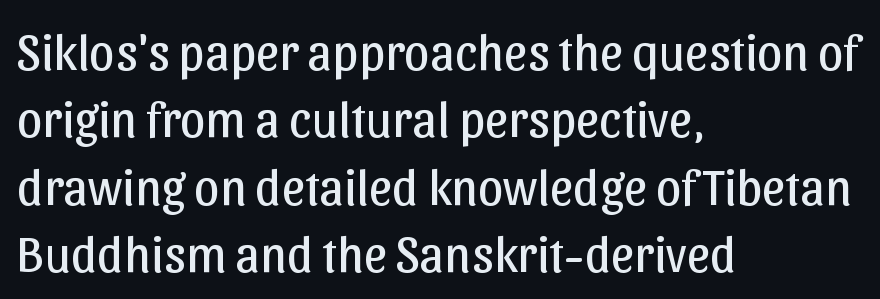
The weight tops out at a normal text grade. Normally led — the rows are evenly, conventionally spaced. If you drew a line through each stem, it would be perfectly vertical. Is this a fixed-width face? No — the glyphs have proportional, varying widths. Note: no serifs on the glyphs.
